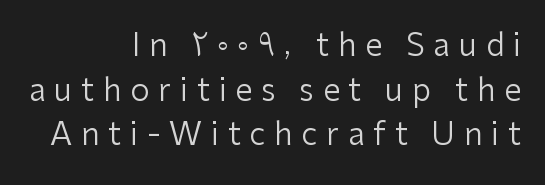
{"serif": "no", "italic": "no", "bold": "no", "weight": "regular", "width": "normal", "stroke_contrast": "low", "x_height": "medium", "monospaced": "no", "underline": "no", "align": "right", "line_spacing": "normal", "line_spacing_ratio": 1.44, "letter_spacing": "wide", "letter_spacing_em": 0.28, "glyph_px": 31}
